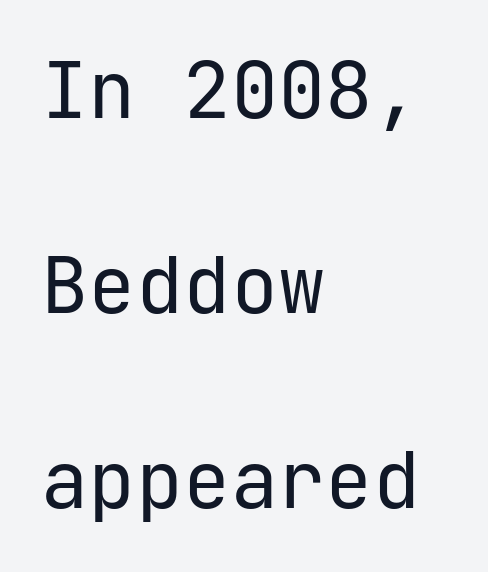
{"serif": "no", "italic": "no", "bold": "no", "weight": "regular", "width": "normal", "stroke_contrast": "low", "x_height": "medium", "monospaced": "yes", "underline": "no", "align": "left", "line_spacing": "loose", "line_spacing_ratio": 2.47, "letter_spacing": "normal", "letter_spacing_em": 0.0, "glyph_px": 79}
